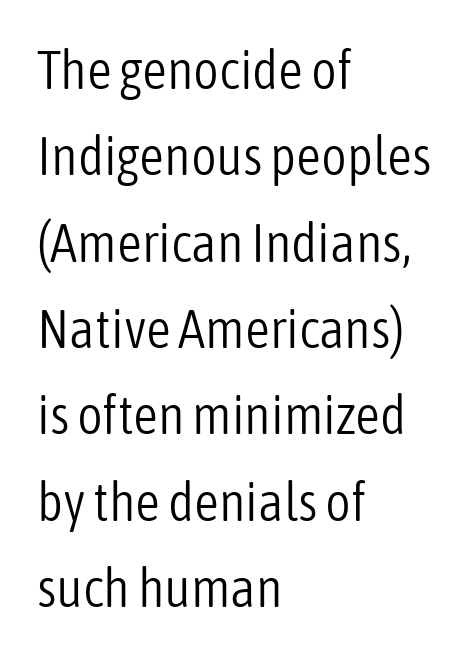
The face used here is proportionally spaced, like ordinary book or web type. Compared with typical body copy, the letter spacing here is the same. In terms of posture, this sample is upright. Stem width sits at or under what a default text font uses. Every row of glyphs begins at an identical x-position on the left.
